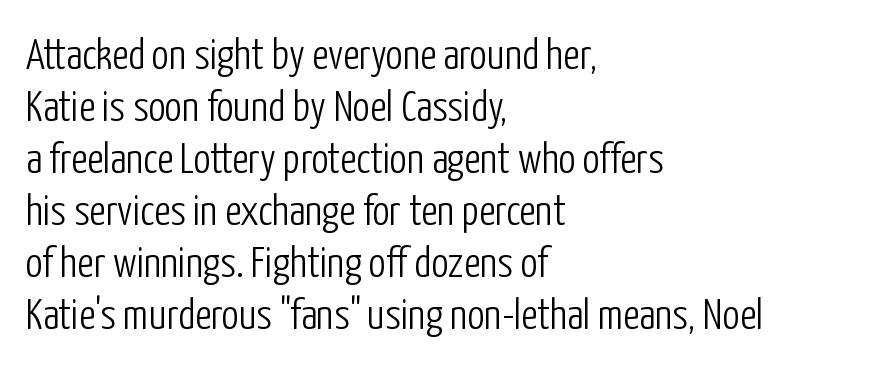
{"serif": "no", "italic": "no", "bold": "no", "weight": "light", "width": "condensed", "stroke_contrast": "low", "x_height": "medium", "monospaced": "no", "underline": "no", "align": "left", "line_spacing_ratio": 1.21, "letter_spacing": "normal", "letter_spacing_em": 0.0, "glyph_px": 43}
